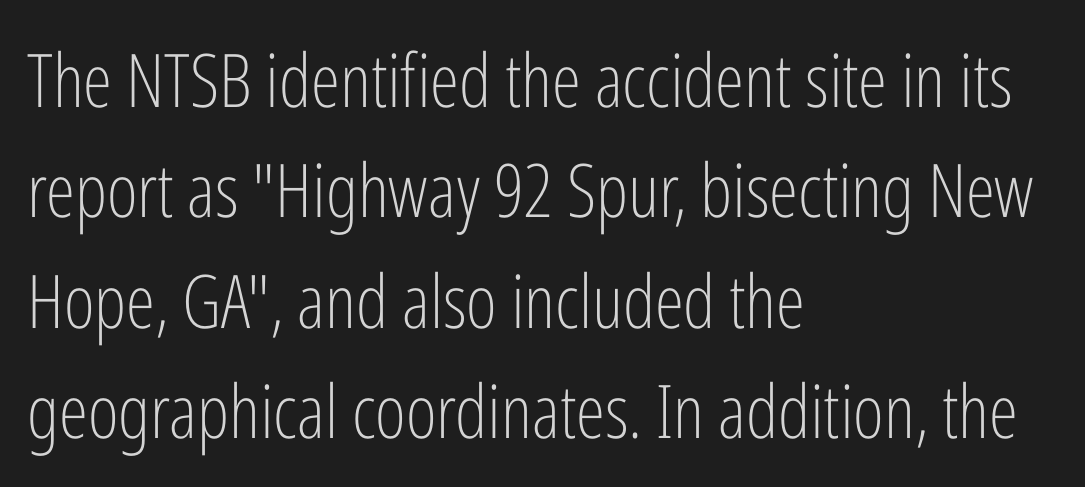
Each letter keeps its own natural width here, so spacing adapts to shape. It's the straight-up-and-down kind of type. Is this a sans? Yes — the strokes have no serifs. A classic flush-left, rag-right setting is used for this passage. The specimen omits any rule beneath the text block's lines. What's the leading like? Ordinary, nothing unusual.
